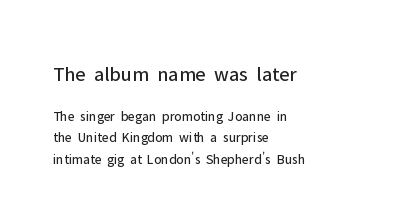
The typesetter chose a ragged-right arrangement here. Inter-character spacing is left at the font's built-in metrics. Here the first block reads like a headline and the second like body copy. The lines sit at an ordinary, default distance from one another. Just letters on the line, the space beneath them empty. Vertical strokes here are truly vertical.
